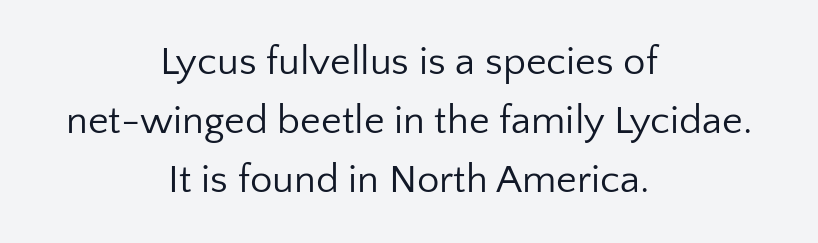
{"serif": "no", "italic": "no", "bold": "no", "weight": "regular", "width": "normal", "stroke_contrast": "low", "x_height": "medium", "monospaced": "no", "underline": "no", "align": "center", "line_spacing": "normal", "line_spacing_ratio": 1.47, "letter_spacing": "normal", "letter_spacing_em": 0.0, "glyph_px": 40}
